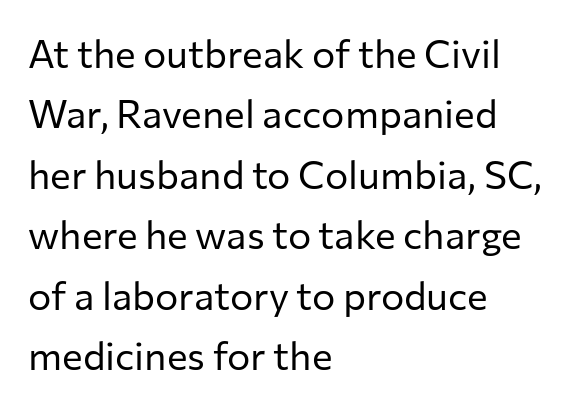
The image shows 39 px regular-weight sans-serif type, upright; set left-aligned, normal line spacing (1.55x), normal letter spacing, not underlined; low stroke contrast and a medium x-height.
